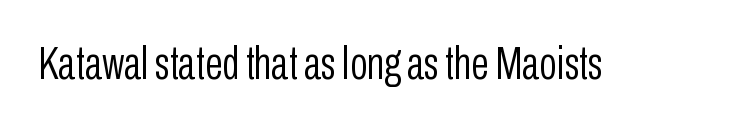
The image shows 46 px light, condensed sans-serif type, upright; set normal letter spacing, not underlined; low stroke contrast and a medium x-height.
